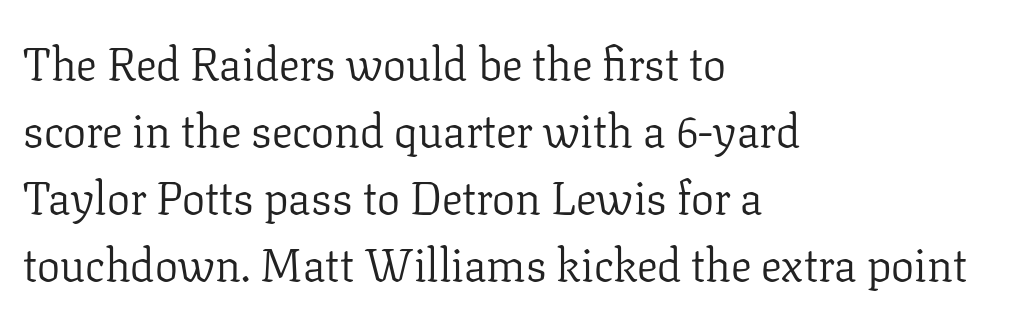
The image shows 46 px light serif type, upright; set left-aligned, normal line spacing (1.46x), normal letter spacing, not underlined; low stroke contrast and a medium x-height.
